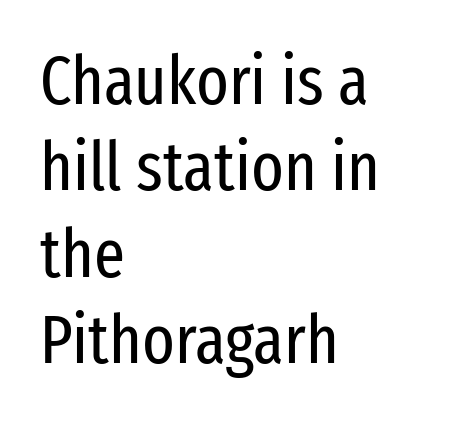
The image shows 68 px regular-weight, condensed sans-serif type, upright; set left-aligned, normal line spacing (1.27x), normal letter spacing, not underlined; low stroke contrast and a medium x-height.
